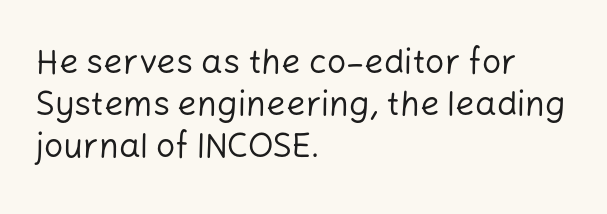
Q: Is the text bold? A: No.
Q: Is the text italic (slanted)? A: No, it is upright.
Q: Is the typeface a serif or a sans-serif typeface? A: Sans-serif.
Q: Is the text underlined? A: No.
Q: How is the paragraph aligned? A: Left-aligned.
Q: Is the spacing between letters normal or unusually wide? A: Normal.
Q: Width (condensed, normal, or wide)? A: Normal.
Q: Stroke contrast? A: Low.
Q: x-height? A: Medium.
Q: Monospaced? A: No.
